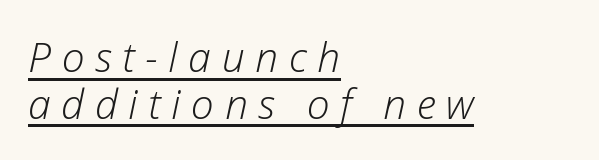
The image shows 41 px light type, italic (leaning right); set left-aligned, tight line spacing (1.14x), unusually wide letter spacing (+0.26 em), underlined; low stroke contrast and a medium x-height.
